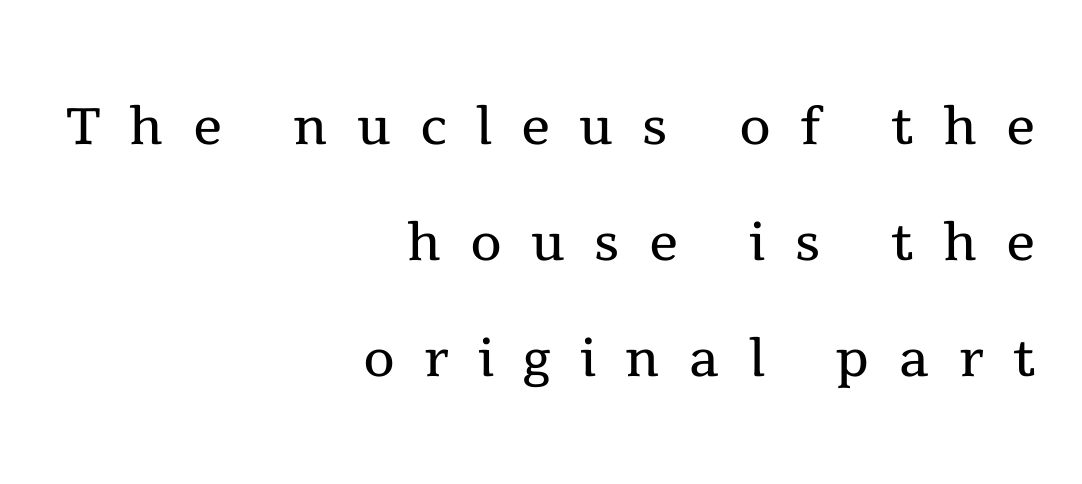
Display-style spreading of the glyphs; the letterfit is very open. This sample keeps an unexceptional amount of space between lines. Note: serifs present on the glyphs. If you drew a ruler down the right edge, every line would touch it.
